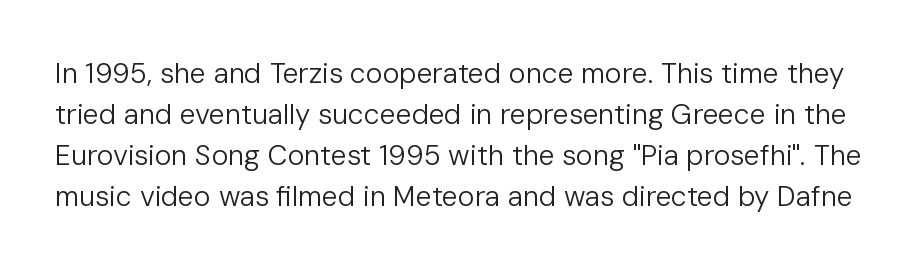
The image shows 28 px regular-weight sans-serif type, upright; set normal line spacing (1.46x), normal letter spacing, not underlined; low stroke contrast and a medium x-height.
